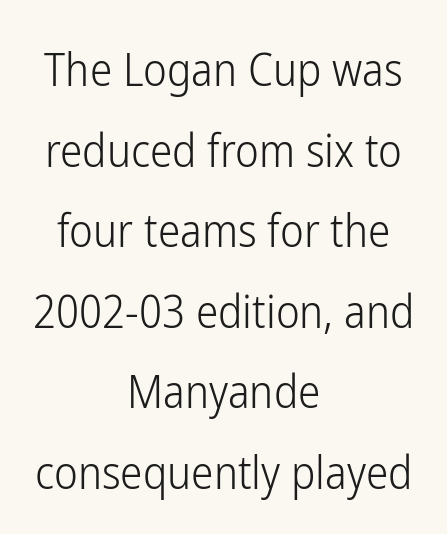
Glyph-to-glyph distance matches everyday printed text. Proportional: the letters do not fall into vertical columns. Letters rest on an invisible, unmarked baseline. A light-to-regular cut is what we see here. Where is the straight margin? There isn't one; the lines are centered.
